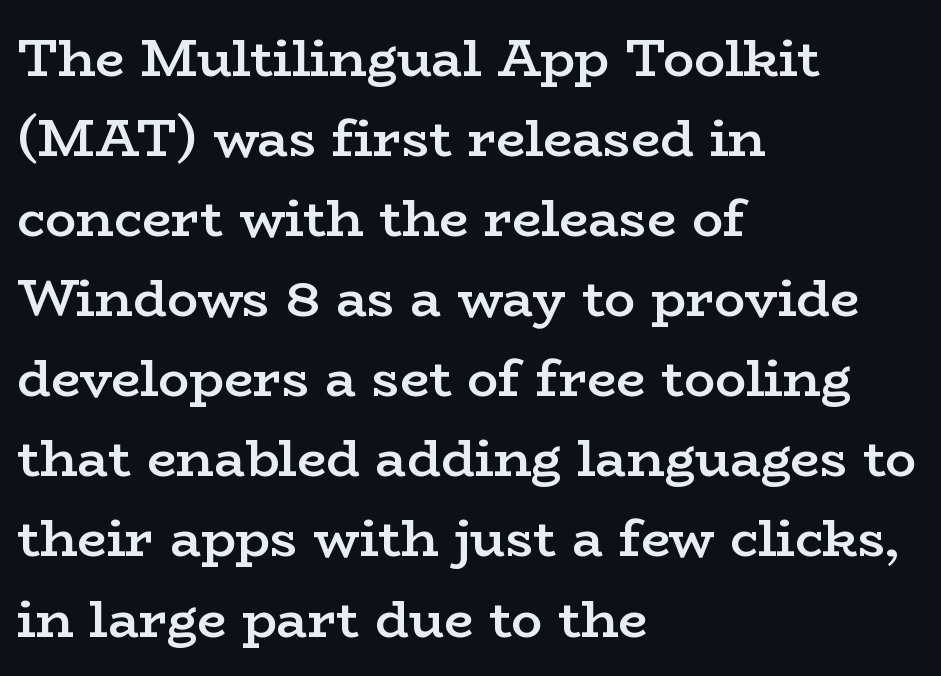
The type sits square on the baseline with zero lean. Horizontally, the lines are justified to the leading edge only. Type without underlining. You could not count columns in this text — the font is proportionally spaced. A somewhat darkened texture: the type is semibold rather than bold. Regular leading.
